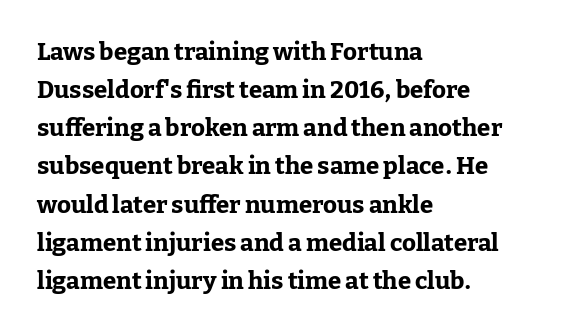
Q: Is the text bold? A: Yes.
Q: Is the text italic (slanted)? A: No, it is upright.
Q: Is the text underlined? A: No.
Q: How is the paragraph aligned? A: Left-aligned.
Q: Is the spacing between letters normal or unusually wide? A: Normal.
Q: Is the spacing between lines tight, normal or loose? A: Normal.
